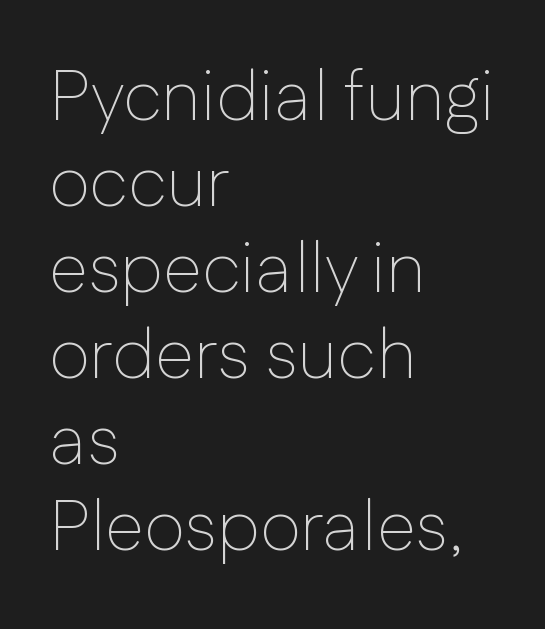
{"serif": "no", "italic": "no", "bold": "no", "weight": "thin", "width": "normal", "stroke_contrast": "low", "x_height": "medium", "monospaced": "no", "underline": "no", "align": "left", "line_spacing_ratio": 1.21, "letter_spacing": "normal", "letter_spacing_em": 0.0, "glyph_px": 71}
